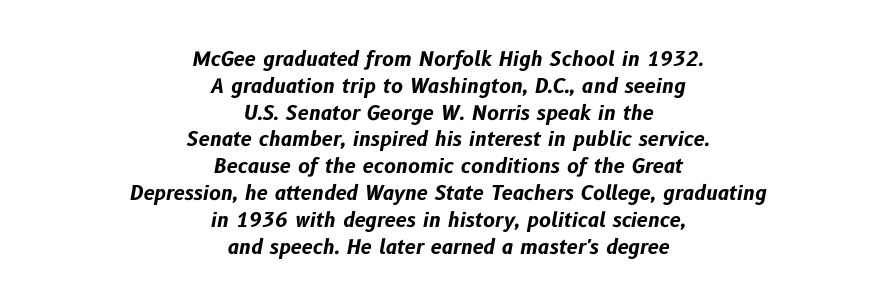
The image shows 20 px bold type, italic (leaning right); set centered, normal line spacing (1.34x), normal letter spacing, not underlined.
